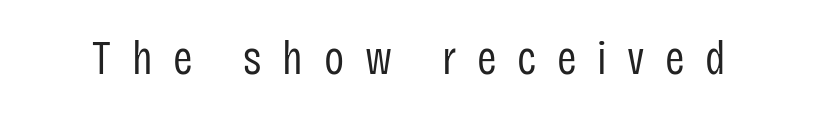
Q: Is the text bold? A: No.
Q: Is the text italic (slanted)? A: No, it is upright.
Q: Is the typeface a serif or a sans-serif typeface? A: Sans-serif.
Q: Is the text underlined? A: No.
Q: Is the spacing between letters normal or unusually wide? A: Unusually wide.
Q: Width (condensed, normal, or wide)? A: Condensed.
Q: Stroke contrast? A: Low.
Q: x-height? A: Large.
Q: Monospaced? A: No.
